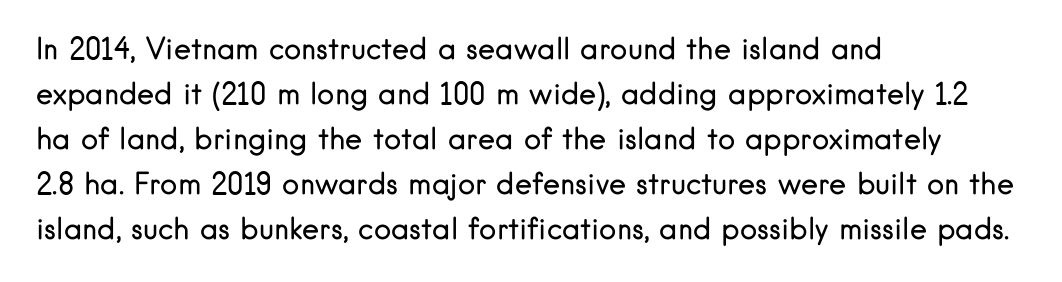
Q: Is the text bold? A: No.
Q: Is the text italic (slanted)? A: No, it is upright.
Q: Is the typeface a serif or a sans-serif typeface? A: Sans-serif.
Q: Is the text underlined? A: No.
Q: How is the paragraph aligned? A: Left-aligned.
Q: Is the spacing between letters normal or unusually wide? A: Normal.
Q: Is the spacing between lines tight, normal or loose? A: Normal.
Q: Width (condensed, normal, or wide)? A: Normal.
Q: Stroke contrast? A: Low.
Q: x-height? A: Small.
Q: Monospaced? A: No.
